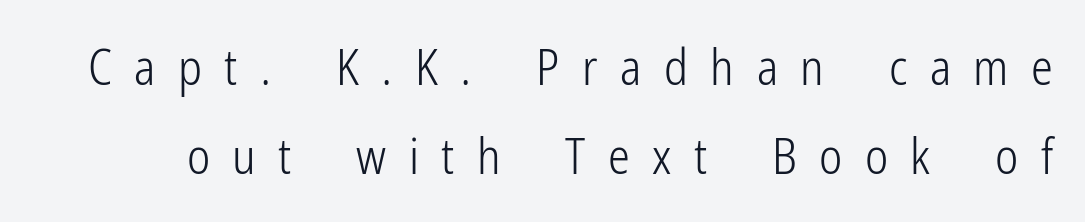
Has an underline been added? It has not. This sample has the flowing, uneven cadence of proportional lettering. Caption: expanded tracking, letters set apart. Is the type heavy? It reads as light-to-regular instead. No feet cap the strokes, marking this as sans-serif type. No italicization has been applied; the sample stays upright.
